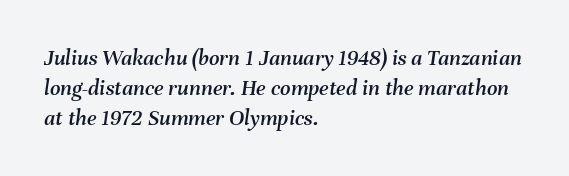
Q: Is the text italic (slanted)? A: Yes, it leans right by about 8 degrees.
Q: Is the text underlined? A: No.
Q: How is the paragraph aligned? A: Left-aligned.
Q: Is the spacing between letters normal or unusually wide? A: Normal.
Q: Is the spacing between lines tight, normal or loose? A: Normal.
